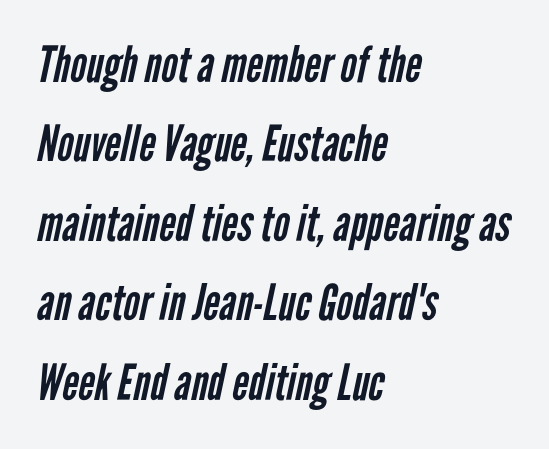
Q: Is the text bold? A: No.
Q: Is the typeface a serif or a sans-serif typeface? A: Sans-serif.
Q: Is the text underlined? A: No.
Q: How is the paragraph aligned? A: Left-aligned.
Q: Is the spacing between letters normal or unusually wide? A: Normal.
Q: Is the spacing between lines tight, normal or loose? A: Normal.
Q: Width (condensed, normal, or wide)? A: Condensed.
Q: Stroke contrast? A: Low.
Q: x-height? A: Medium.
Q: Monospaced? A: No.
